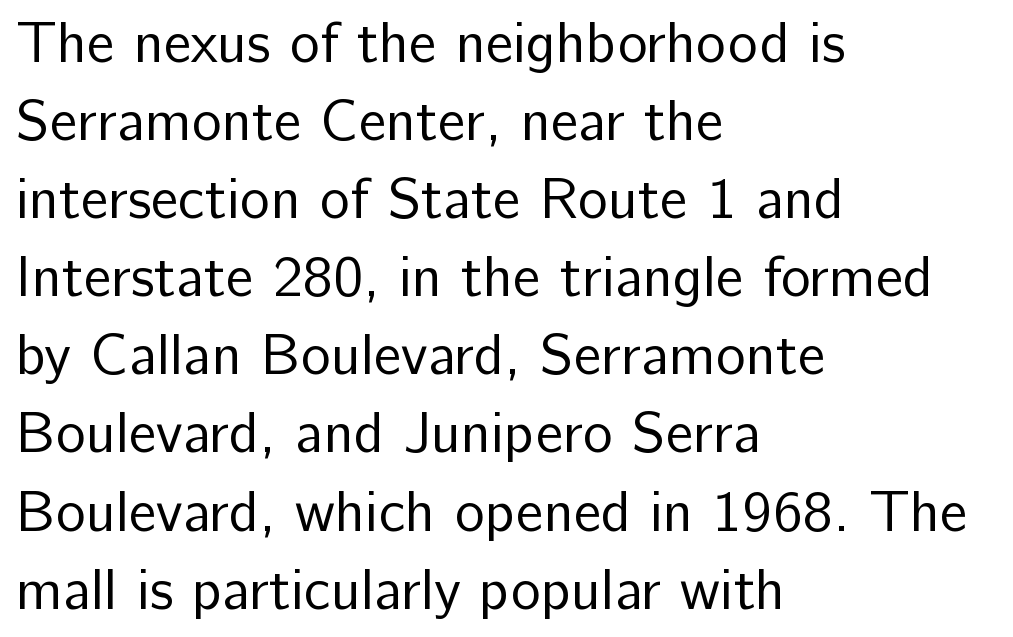
The image shows 57 px regular-weight sans-serif type, upright; set left-aligned, normal line spacing (1.37x), normal letter spacing, not underlined; low stroke contrast and a medium x-height.
